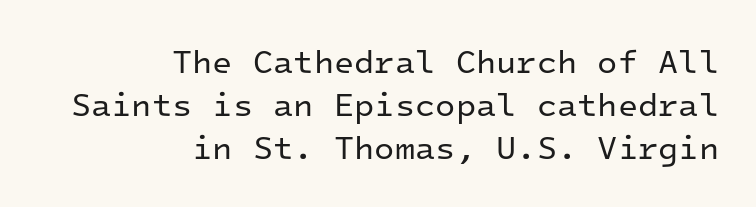
Nobody drew a line under any word here. No extra tracking has been applied to these lines. Is there much room between lines? A standard amount, neither cramped nor airy. Every character here occupies the same horizontal width, giving the sample a typewriter-like rhythm.
